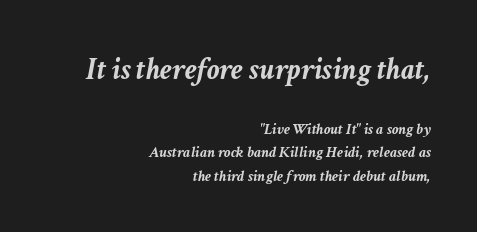
The image shows 31 px semibold type, italic (leaning right); set right-aligned, normal line spacing (1.48x), normal letter spacing, not underlined; the first (top) block is 1.94x larger; low stroke contrast and a medium x-height.
